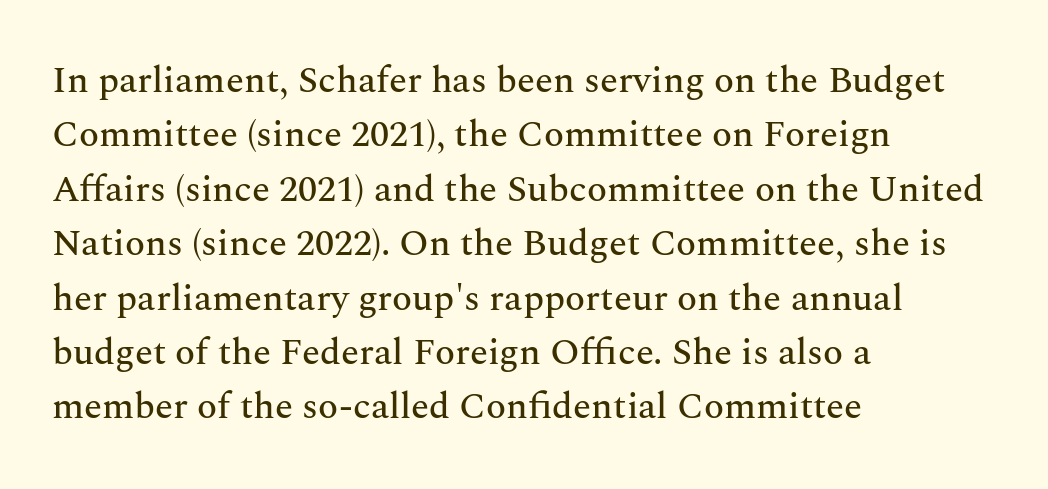
Q: Is the text italic (slanted)? A: No, it is upright.
Q: Is the typeface a serif or a sans-serif typeface? A: Serif.
Q: Is the text underlined? A: No.
Q: How is the paragraph aligned? A: Left-aligned.
Q: Is the spacing between letters normal or unusually wide? A: Normal.
Q: Is the spacing between lines tight, normal or loose? A: Normal.
Q: Width (condensed, normal, or wide)? A: Normal.
Q: Stroke contrast? A: Medium.
Q: x-height? A: Medium.
Q: Monospaced? A: No.
